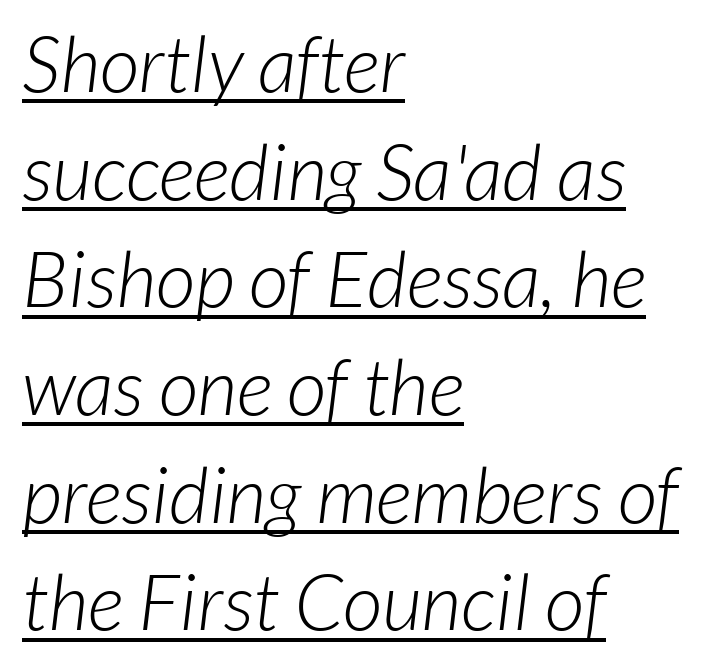
{"serif": "no", "bold": "no", "weight": "light", "width": "normal", "stroke_contrast": "low", "x_height": "medium", "monospaced": "no", "underline": "yes", "align": "left", "line_spacing": "normal", "line_spacing_ratio": 1.38, "letter_spacing": "normal", "letter_spacing_em": 0.0, "glyph_px": 78}
